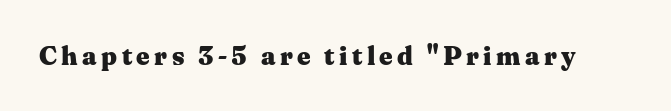
Q: Is the text bold? A: Yes.
Q: Is the text italic (slanted)? A: No, it is upright.
Q: Is the text underlined? A: No.
